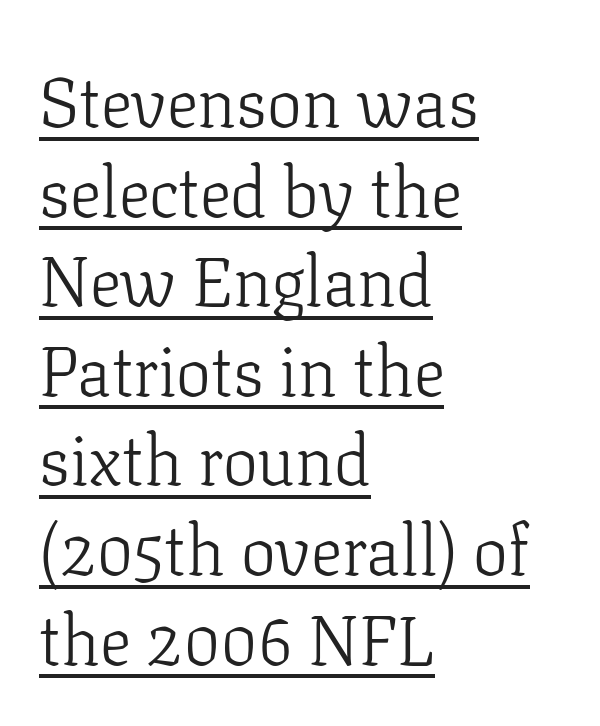
The image shows 70 px light serif type, upright; set left-aligned, normal line spacing (1.28x), normal letter spacing, underlined; low stroke contrast and a medium x-height.
